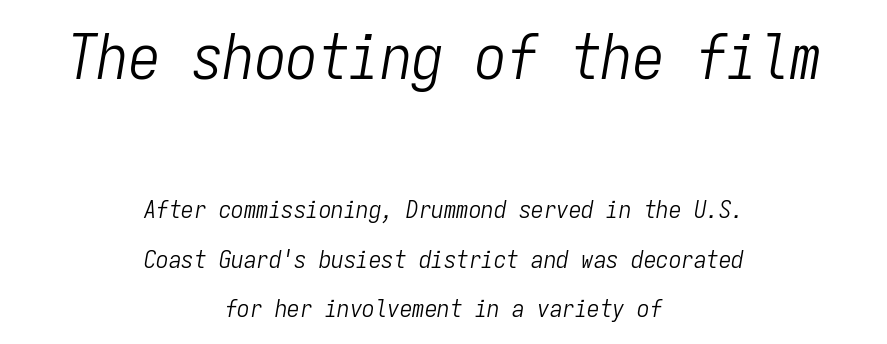
These lines are rendered in a fixed-pitch font. Regarding leading, the lines here are spaced well apart. Words appear dense and cohesive because spacing is normal. Ink coverage per letter is moderate at most. The setting favours the middle, as headings and verse often do. Size contrast runs from large at the top to small at the bottom.
